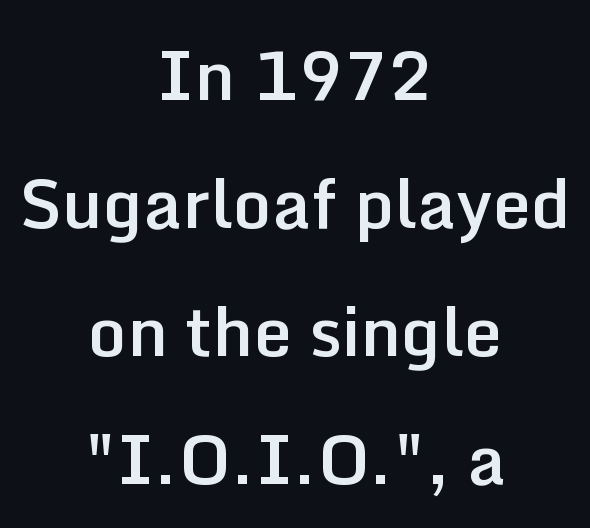
Q: Is the text bold? A: Semi-bold.
Q: Is the text italic (slanted)? A: No, it is upright.
Q: Is the typeface a serif or a sans-serif typeface? A: Sans-serif.
Q: Is the text underlined? A: No.
Q: How is the paragraph aligned? A: Centered.
Q: Is the spacing between letters normal or unusually wide? A: Normal.
Q: Width (condensed, normal, or wide)? A: Normal.
Q: Stroke contrast? A: Low.
Q: x-height? A: Medium.
Q: Monospaced? A: No.
